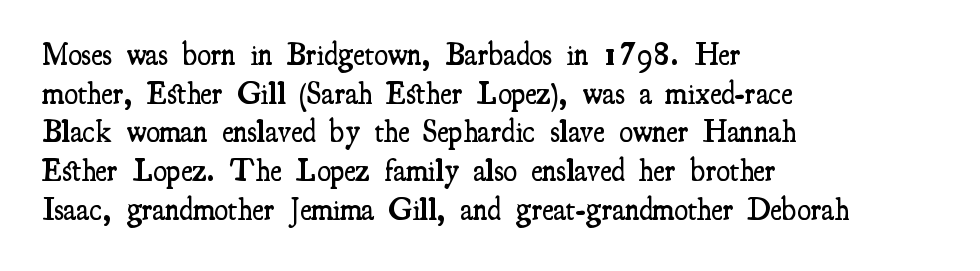
The passage is arranged the way most books set body copy — flush left. Note the varied advance widths — an 'i' is clearly narrower than an 'm'. Nobody touched the tracking dial on this one. The line-height multiplier appears to be the usual default. The area under the type is left untouched.
